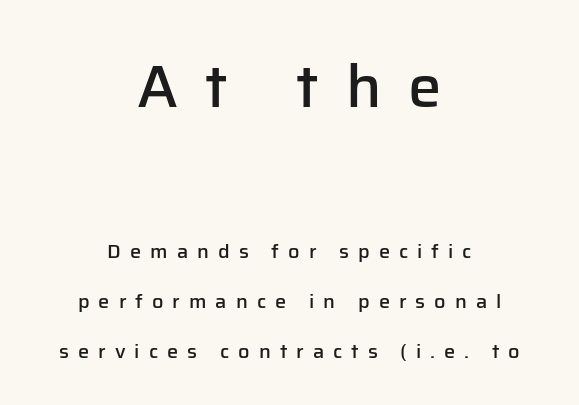
The image shows 60 px semibold sans-serif type, upright; set centered, loose line spacing (2.49x), unusually wide letter spacing (+0.45 em), not underlined; the first (top) block is 3.0x larger; low stroke contrast and a medium x-height.
